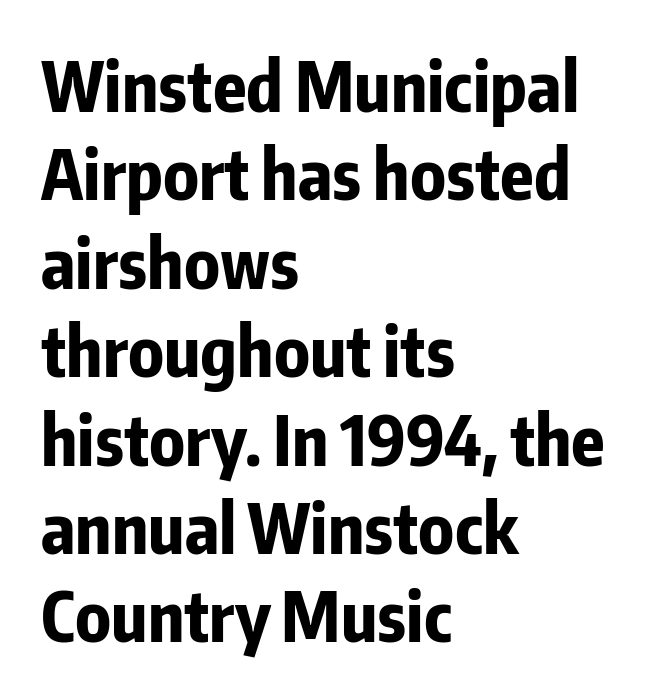
The image shows 68 px bold, condensed sans-serif type, upright; set left-aligned, normal line spacing (1.3x), normal letter spacing, not underlined; low stroke contrast and a medium x-height.
